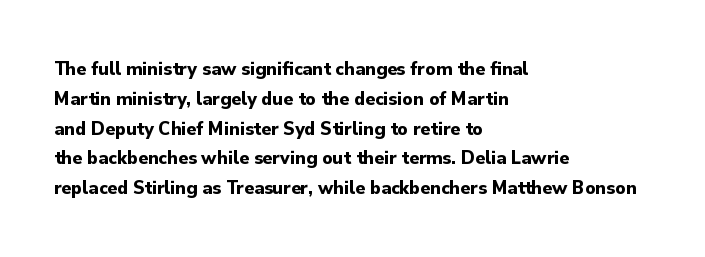
Summary of weight: heavy, a full bold. This sample is left-justified, so line endings fall wherever the words run out. The type sits square on the baseline with zero lean. The lines sit at an ordinary, default distance from one another. A bare baseline throughout the passage. This sample uses plain, unmodified letter spacing.
